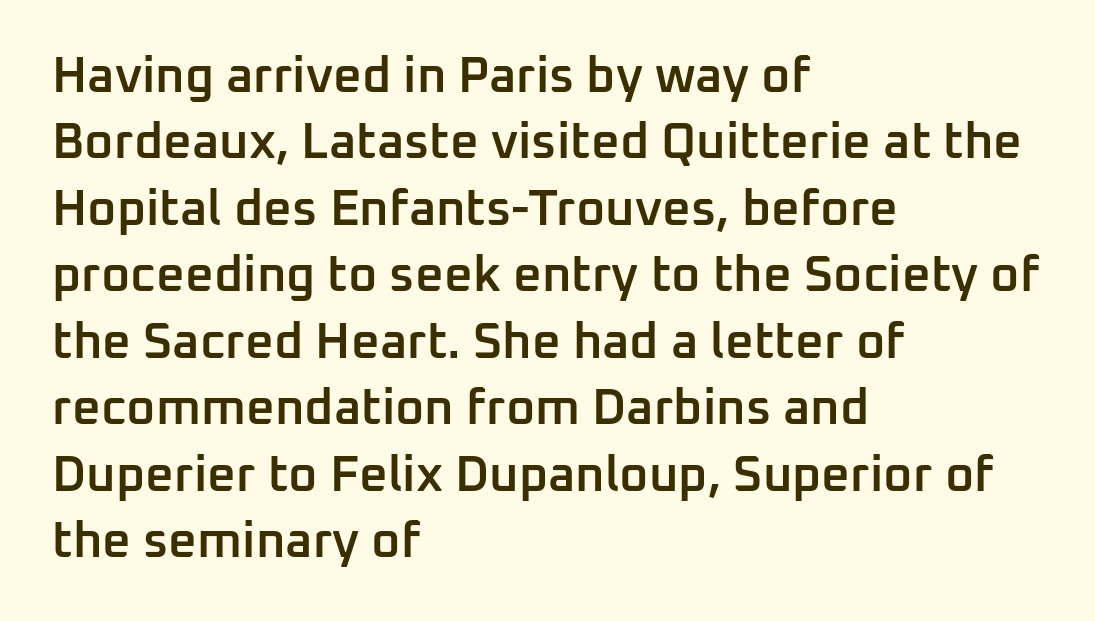
{"serif": "no", "italic": "no", "bold": "semi", "weight": "semibold", "width": "normal", "stroke_contrast": "low", "x_height": "medium", "monospaced": "no", "underline": "no", "align": "left", "line_spacing": "normal", "line_spacing_ratio": 1.33, "letter_spacing": "normal", "letter_spacing_em": 0.0, "glyph_px": 50}
